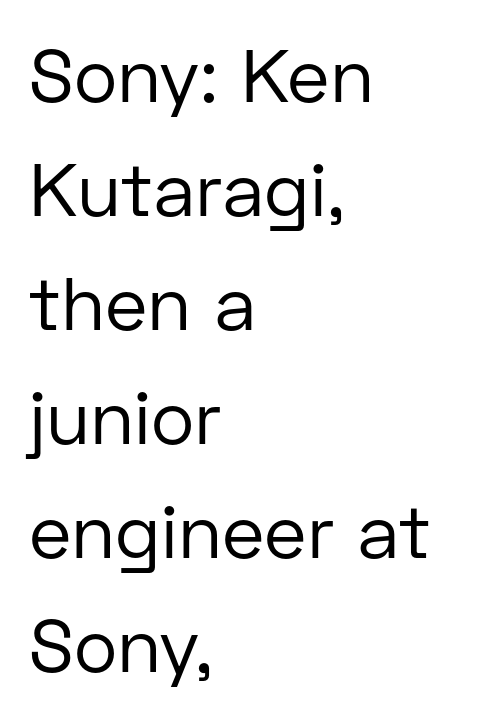
Q: Is the text bold? A: No.
Q: Is the text italic (slanted)? A: No, it is upright.
Q: Is the typeface a serif or a sans-serif typeface? A: Sans-serif.
Q: Is the text underlined? A: No.
Q: How is the paragraph aligned? A: Left-aligned.
Q: Is the spacing between letters normal or unusually wide? A: Normal.
Q: Is the spacing between lines tight, normal or loose? A: Normal.
Q: Width (condensed, normal, or wide)? A: Normal.
Q: Stroke contrast? A: Low.
Q: x-height? A: Medium.
Q: Monospaced? A: No.
